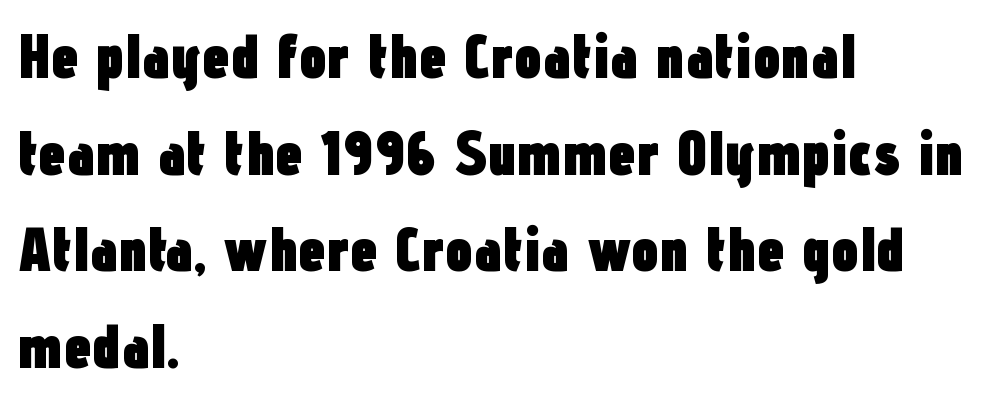
Q: Is the text bold? A: Yes.
Q: Is the text italic (slanted)? A: No, it is upright.
Q: Is the typeface a serif or a sans-serif typeface? A: Sans-serif.
Q: Is the text underlined? A: No.
Q: How is the paragraph aligned? A: Left-aligned.
Q: Is the spacing between letters normal or unusually wide? A: Normal.
Q: Is the spacing between lines tight, normal or loose? A: Normal.
Q: Width (condensed, normal, or wide)? A: Condensed.
Q: Stroke contrast? A: Low.
Q: x-height? A: Medium.
Q: Monospaced? A: No.
